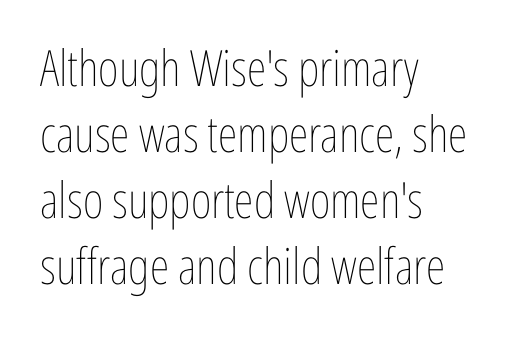
The image shows 50 px thin, condensed type, upright; set left-aligned, normal line spacing (1.32x), normal letter spacing, not underlined; low stroke contrast and a medium x-height.
